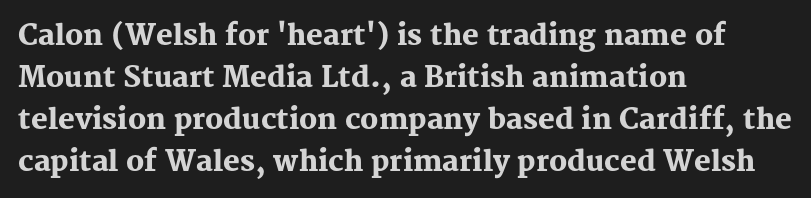
The image shows 28 px heavy serif type, upright; set left-aligned, normal line spacing (1.5x), normal letter spacing, not underlined; medium stroke contrast and a medium x-height.
